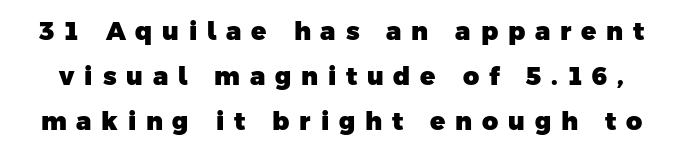
{"bold": "yes", "underline": "no", "line_spacing_ratio": 1.81, "letter_spacing": "wide", "letter_spacing_em": 0.39, "glyph_px": 25}
